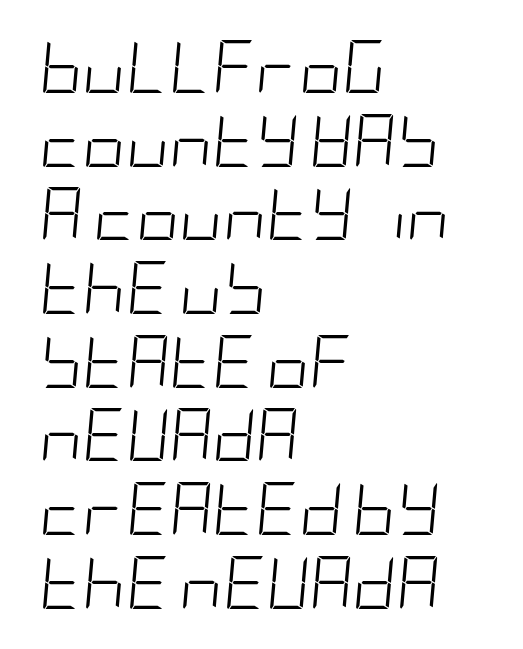
In terms of leading, this rendering sits right in the middle. Type without underlining. Here the glyphs are tracked normally, forming tight word shapes. Layout note: lines flush left.
